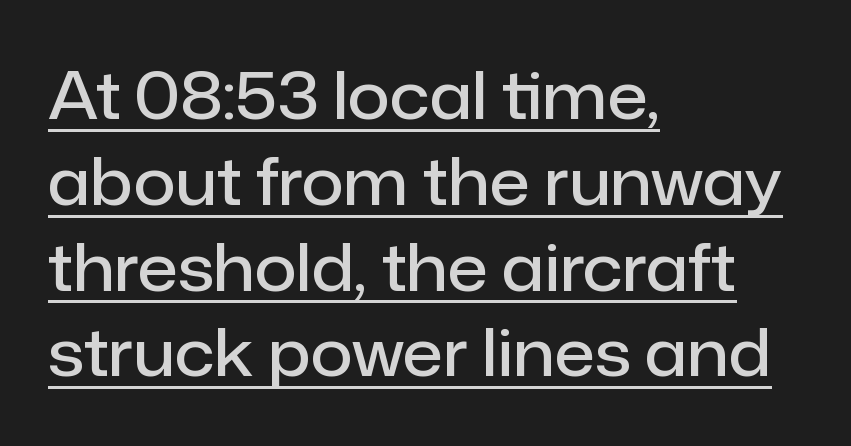
Q: Is the text bold? A: Semi-bold.
Q: Is the text italic (slanted)? A: No, it is upright.
Q: Is the typeface a serif or a sans-serif typeface? A: Sans-serif.
Q: Is the text underlined? A: Yes.
Q: How is the paragraph aligned? A: Left-aligned.
Q: Is the spacing between letters normal or unusually wide? A: Normal.
Q: Is the spacing between lines tight, normal or loose? A: Normal.
Q: Width (condensed, normal, or wide)? A: Normal.
Q: Stroke contrast? A: Low.
Q: x-height? A: Medium.
Q: Monospaced? A: No.
